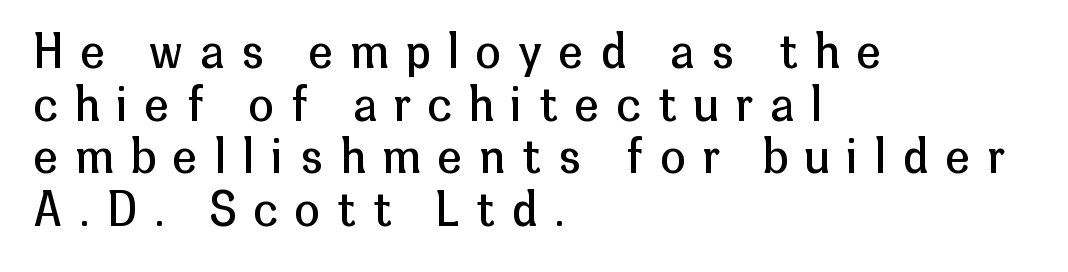
The image shows 45 px regular-weight sans-serif type, upright; set left-aligned, line spacing 1.17x, unusually wide letter spacing (+0.39 em), not underlined; low stroke contrast and a medium x-height.
